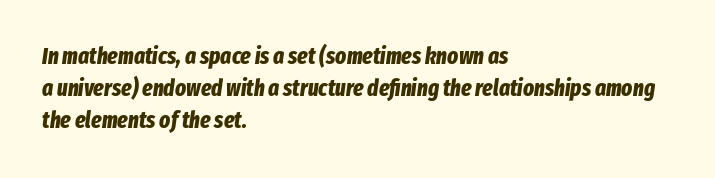
The zone under the glyphs is completely vacant. This sample is left-justified, so line endings fall wherever the words run out. A dark, heavy texture on the line: the type is bold. Tall strokes in this sample are angled rather than plumb. Successive baselines arrive at the customary interval. Words appear dense and cohesive because spacing is normal.
